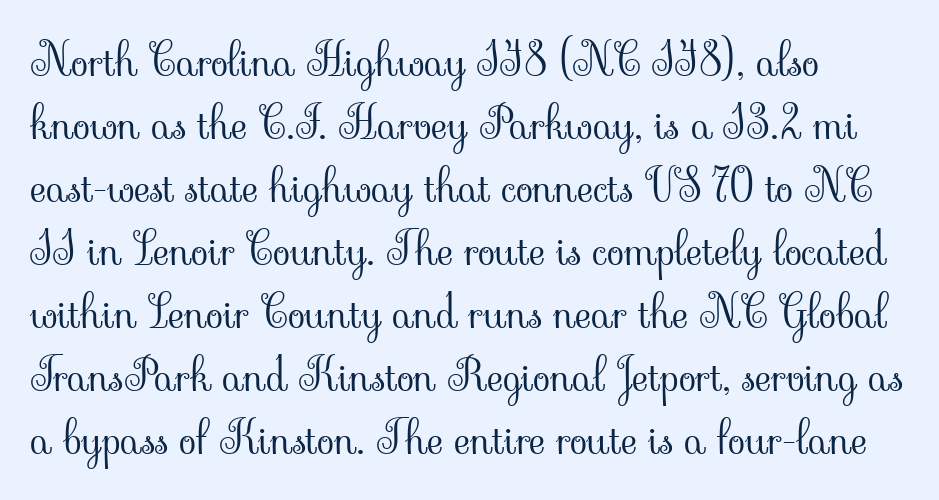
Q: Is the text bold? A: No.
Q: Is the text italic (slanted)? A: No, it is upright.
Q: Is the typeface a serif or a sans-serif typeface? A: Serif.
Q: Is the text underlined? A: No.
Q: How is the paragraph aligned? A: Left-aligned.
Q: Is the spacing between letters normal or unusually wide? A: Normal.
Q: Is the spacing between lines tight, normal or loose? A: Normal.
Q: Width (condensed, normal, or wide)? A: Normal.
Q: Stroke contrast? A: Low.
Q: x-height? A: Small.
Q: Monospaced? A: No.
